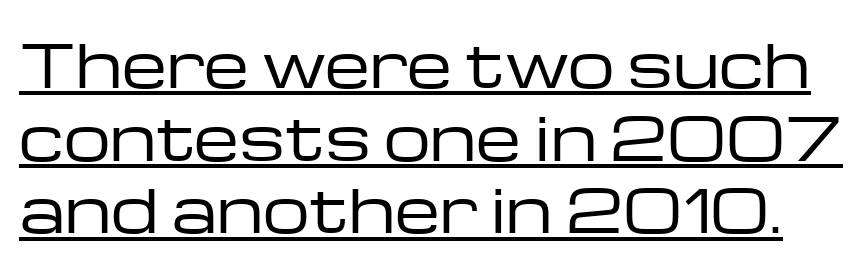
Q: Is the text bold? A: No.
Q: Is the text italic (slanted)? A: No, it is upright.
Q: Is the typeface a serif or a sans-serif typeface? A: Sans-serif.
Q: Is the text underlined? A: Yes.
Q: Is the spacing between letters normal or unusually wide? A: Normal.
Q: Width (condensed, normal, or wide)? A: Wide.
Q: Stroke contrast? A: Low.
Q: x-height? A: Medium.
Q: Monospaced? A: No.
